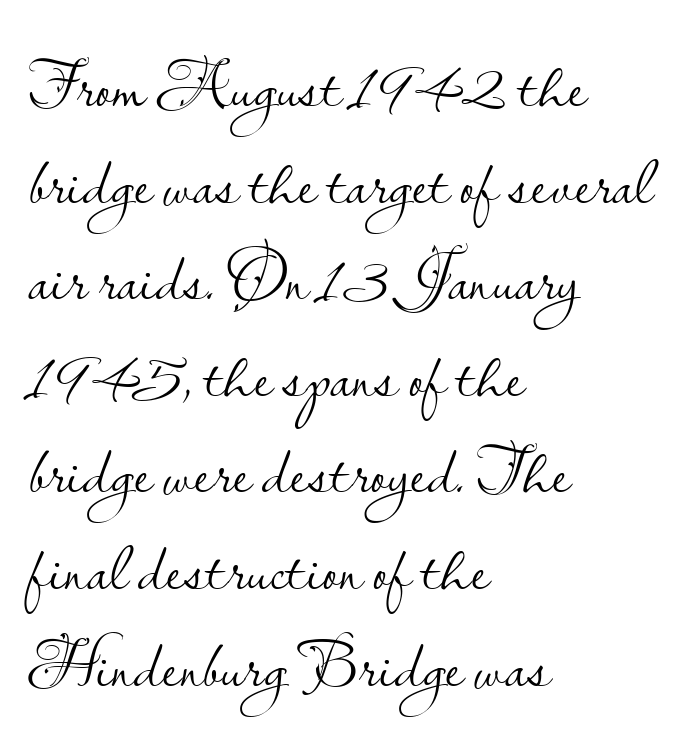
What's the leading like? Ordinary, nothing unusual. The rendering uses natural spacing where letterforms have individual widths. Line beginnings align vertically; line endings do not.
